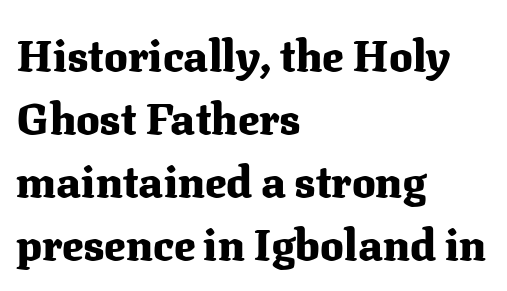
The image shows 44 px heavy serif type, upright; set left-aligned, normal line spacing (1.43x), normal letter spacing, not underlined; medium stroke contrast and a medium x-height.
